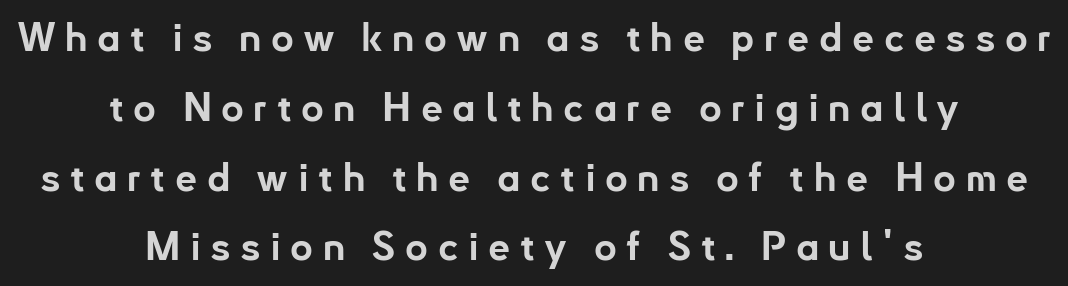
The image shows 39 px bold sans-serif type, upright; set centered, line spacing 1.79x, unusually wide letter spacing (+0.24 em), not underlined; low stroke contrast and a small x-height.
